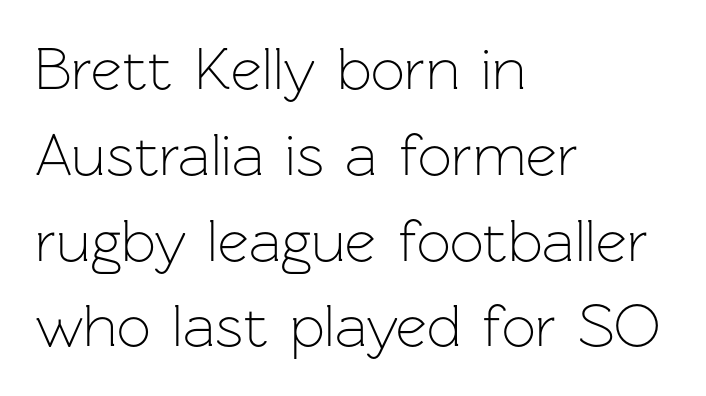
Q: Is the text bold? A: No.
Q: Is the text italic (slanted)? A: No, it is upright.
Q: Is the typeface a serif or a sans-serif typeface? A: Sans-serif.
Q: Is the text underlined? A: No.
Q: How is the paragraph aligned? A: Left-aligned.
Q: Is the spacing between letters normal or unusually wide? A: Normal.
Q: Is the spacing between lines tight, normal or loose? A: Normal.
Q: Width (condensed, normal, or wide)? A: Normal.
Q: Stroke contrast? A: Low.
Q: x-height? A: Medium.
Q: Monospaced? A: No.
